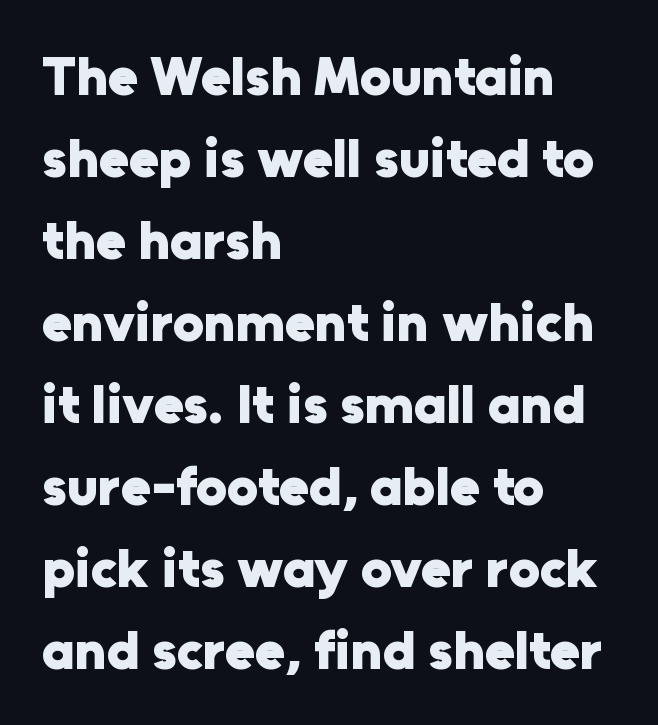
{"serif": "no", "italic": "no", "bold": "yes", "weight": "heavy", "width": "normal", "stroke_contrast": "low", "x_height": "medium", "monospaced": "no", "underline": "no", "align": "left", "line_spacing": "normal", "line_spacing_ratio": 1.49, "letter_spacing": "normal", "letter_spacing_em": 0.0, "glyph_px": 55}
